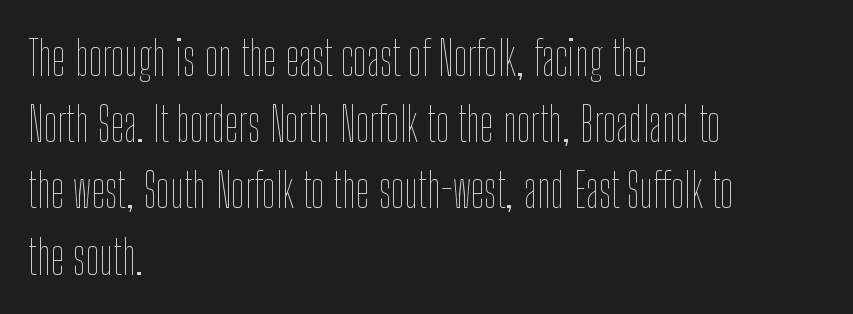
Q: Is the text bold? A: No.
Q: Is the text italic (slanted)? A: No, it is upright.
Q: Is the text underlined? A: No.
Q: How is the paragraph aligned? A: Left-aligned.
Q: Is the spacing between letters normal or unusually wide? A: Normal.
Q: Is the spacing between lines tight, normal or loose? A: Normal.
Q: Width (condensed, normal, or wide)? A: Condensed.
Q: Stroke contrast? A: Low.
Q: x-height? A: Medium.
Q: Monospaced? A: No.
